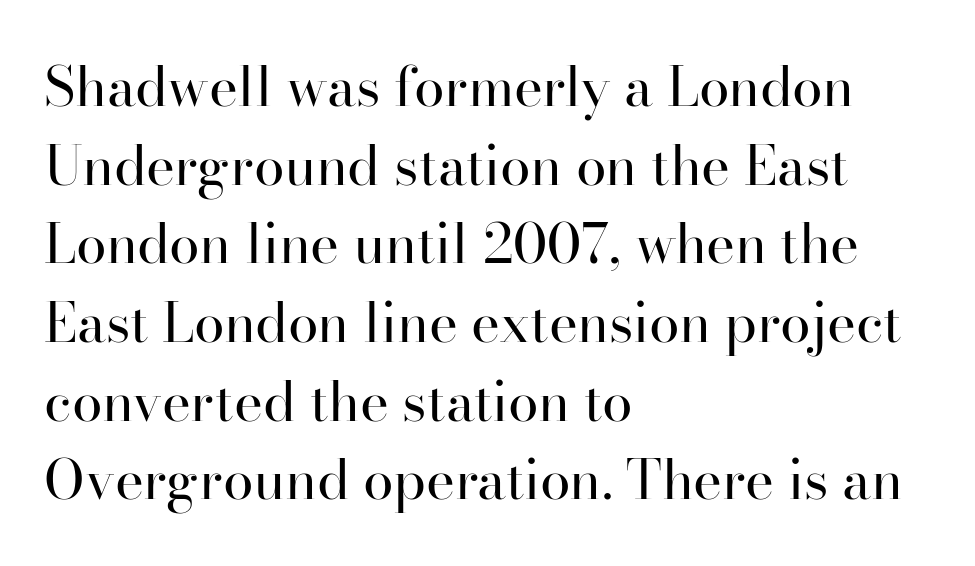
The image shows 55 px regular-weight serif type, upright; set left-aligned, normal line spacing (1.43x), normal letter spacing, not underlined; high stroke contrast and a small x-height.
